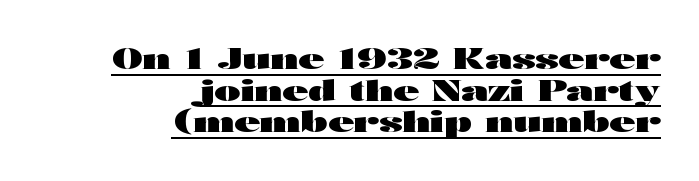
Vertical spacing — tight. The typesetting leans heavy: a genuine bold. There is no visible air inserted between adjacent glyphs. A baseline rule has been typeset under these characters.
